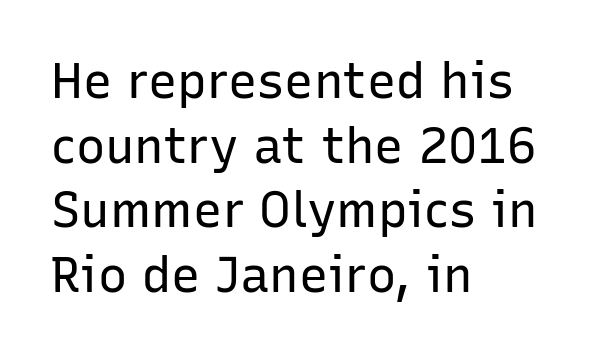
You could not count columns in this text — the font is proportionally spaced. Horizontal alignment here is leftward, the default for most running prose. What stands out about the letter spacing? Nothing — it is the standard amount. Letters have the restrained weight of plain body copy at most. This sample uses a sans-serif face.
